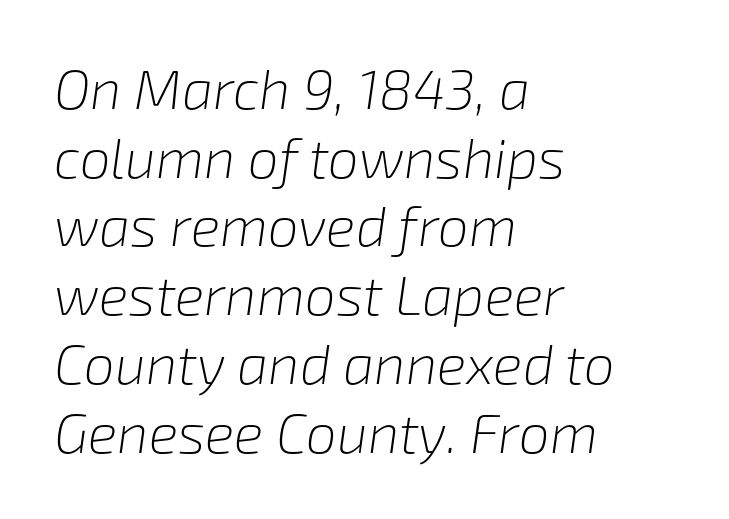
The image shows 55 px light type, italic (leaning right); set left-aligned, normal line spacing (1.25x), normal letter spacing, not underlined; low stroke contrast and a medium x-height.
